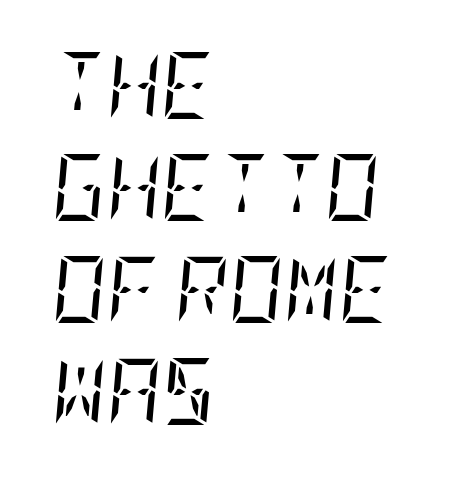
The image shows 67 px regular-weight, condensed serif type, italic (leaning right); set left-aligned, normal line spacing (1.52x), normal letter spacing, not underlined; low stroke contrast and a large x-height.
